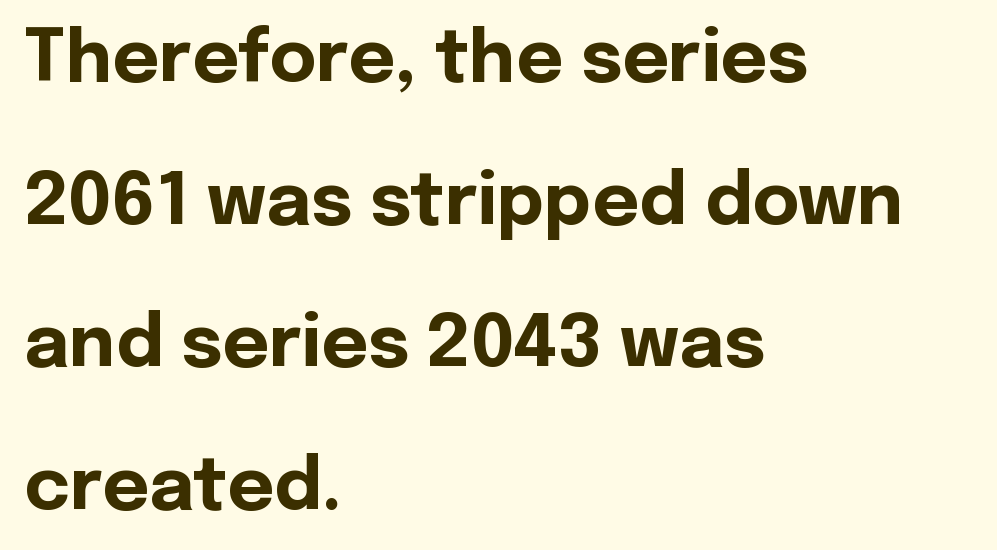
Q: Is the text bold? A: Yes.
Q: Is the text italic (slanted)? A: No, it is upright.
Q: Is the typeface a serif or a sans-serif typeface? A: Sans-serif.
Q: Is the text underlined? A: No.
Q: How is the paragraph aligned? A: Left-aligned.
Q: Is the spacing between letters normal or unusually wide? A: Normal.
Q: Is the spacing between lines tight, normal or loose? A: Loose.
Q: Width (condensed, normal, or wide)? A: Normal.
Q: x-height? A: Medium.
Q: Monospaced? A: No.
